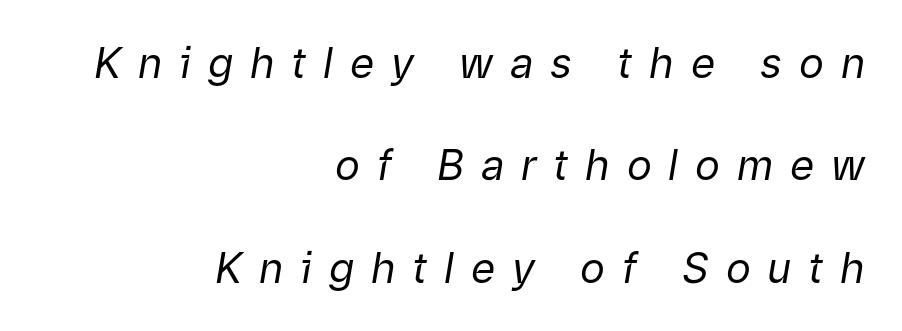
Q: Is the text bold? A: No.
Q: Is the text italic (slanted)? A: Yes, it leans right by about 9 degrees.
Q: Is the text underlined? A: No.
Q: How is the paragraph aligned? A: Right-aligned.
Q: Is the spacing between letters normal or unusually wide? A: Unusually wide.
Q: Is the spacing between lines tight, normal or loose? A: Loose.
Q: Width (condensed, normal, or wide)? A: Normal.
Q: Stroke contrast? A: Low.
Q: x-height? A: Medium.
Q: Monospaced? A: No.
